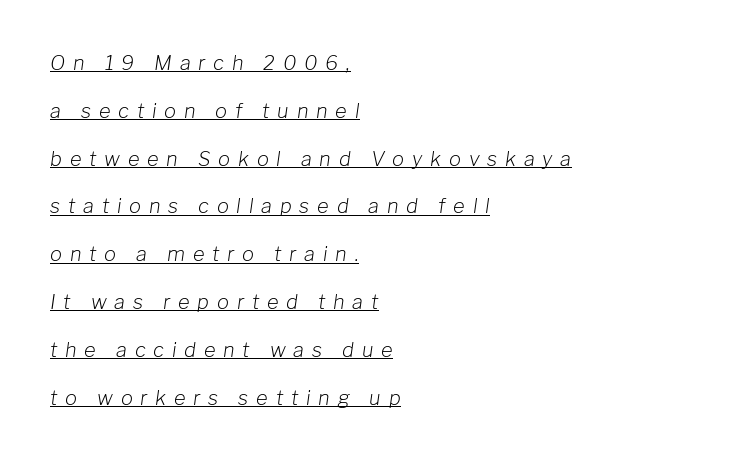
{"italic": "yes", "lean": "right", "slant_degrees": 8, "bold": "no", "underline": "yes", "align": "left", "line_spacing": "loose", "line_spacing_ratio": 2.39, "letter_spacing": "wide", "letter_spacing_em": 0.39, "glyph_px": 20}
